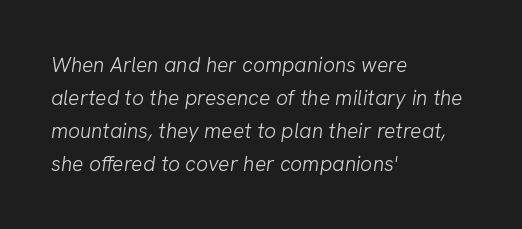
Q: Is the text bold? A: No.
Q: Is the text underlined? A: No.
Q: How is the paragraph aligned? A: Left-aligned.
Q: Is the spacing between letters normal or unusually wide? A: Normal.
Q: Is the spacing between lines tight, normal or loose? A: Normal.
